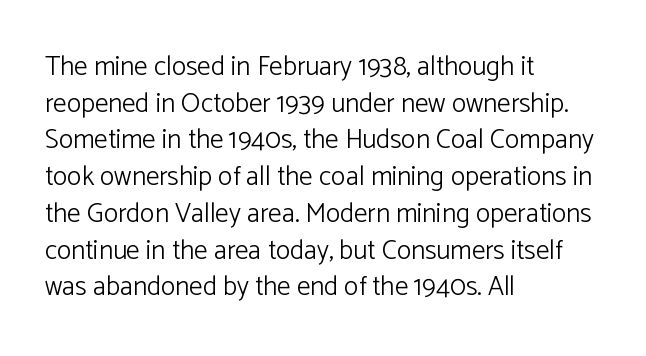
Reading down the block, your eye returns to a fixed left position each line. Do the letters lean? They stand straight. The strip under each line holds only bare page. Bold? No — there's no thickening of the strokes. Line spacing here is normal. Glyph-to-glyph distance matches everyday printed text.
